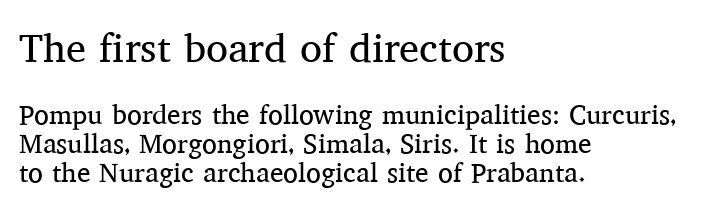
Students, note that the glyphs here touch the page at normal intervals. These lines were composed using upright roman letters. This sample has the flowing, uneven cadence of proportional lettering. Students, observe: this is what under-led, compact text looks like.
